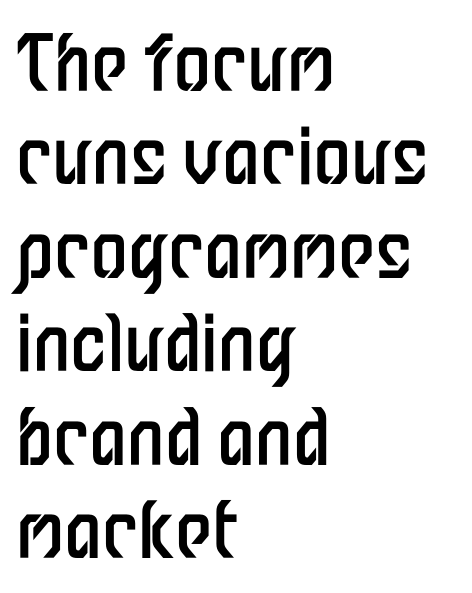
The image shows 76 px regular-weight, condensed sans-serif type, upright; set left-aligned, line spacing 1.23x, normal letter spacing, not underlined; low stroke contrast and a medium x-height.
